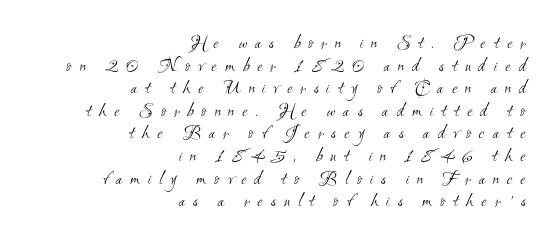
Q: Is the text bold? A: No.
Q: Is the text underlined? A: No.
Q: How is the paragraph aligned? A: Right-aligned.
Q: Is the spacing between letters normal or unusually wide? A: Unusually wide.
Q: Is the spacing between lines tight, normal or loose? A: Tight.
